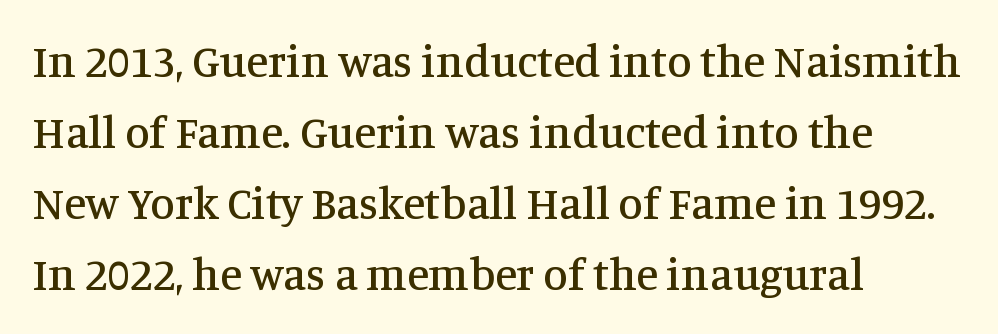
{"serif": "yes", "italic": "no", "width": "normal", "stroke_contrast": "medium", "x_height": "large", "monospaced": "no", "underline": "no", "align": "left", "line_spacing": "normal", "line_spacing_ratio": 1.58, "letter_spacing": "normal", "letter_spacing_em": 0.0, "glyph_px": 45}
